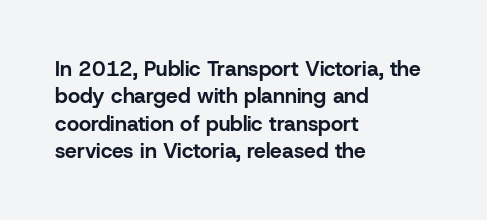
The image shows 21 px bold type, upright; set left-aligned, normal line spacing (1.3x), normal letter spacing, not underlined.
